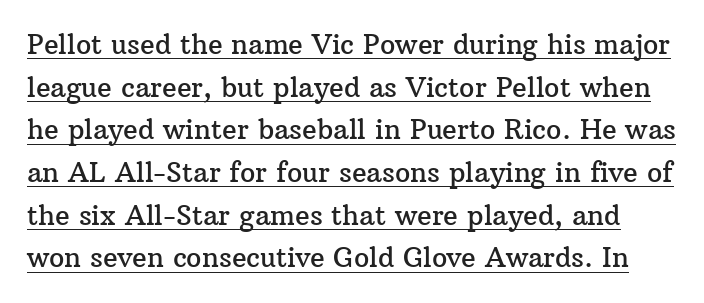
Underlining? Definitely there. If you drew a line through each stem, it would be perfectly vertical. A typesetter would call this zero additional tracking. Does the leading feel generous? No, just average.
